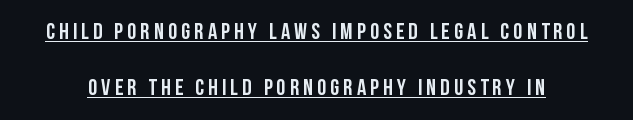
{"italic": "no", "underline": "yes", "line_spacing": "loose", "line_spacing_ratio": 2.43, "glyph_px": 23}
